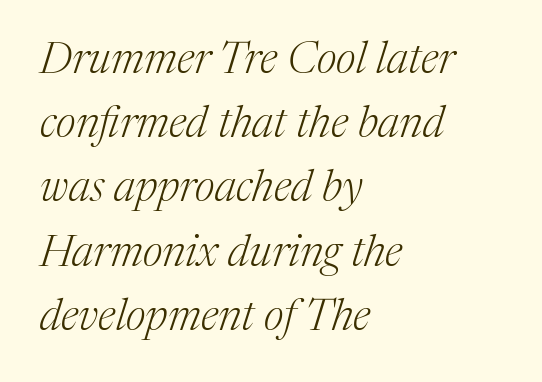
{"serif": "yes", "italic": "yes", "lean": "right", "slant_degrees": 17, "bold": "no", "weight": "light", "width": "normal", "stroke_contrast": "medium", "x_height": "medium", "monospaced": "no", "underline": "no", "align": "left", "line_spacing": "normal", "line_spacing_ratio": 1.46, "letter_spacing": "normal", "letter_spacing_em": 0.0, "glyph_px": 44}
